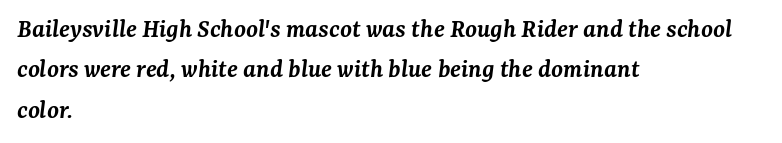
The image shows 27 px text type, italic (leaning right); set left-aligned, normal line spacing (1.5x), normal letter spacing, not underlined.
